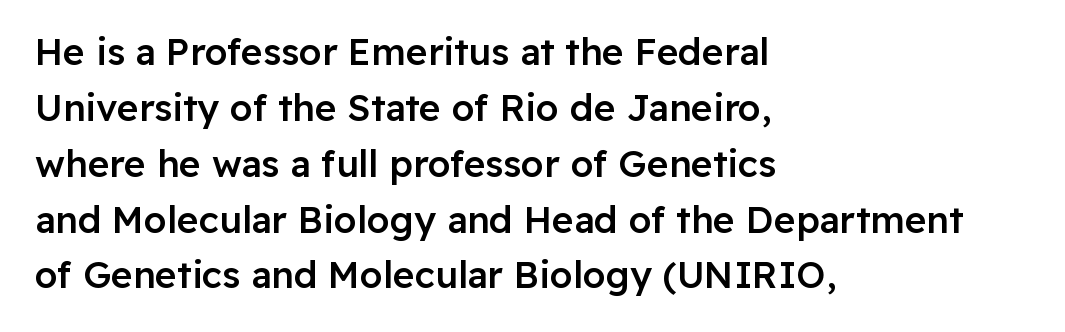
Q: Is the text bold? A: Semi-bold.
Q: Is the text italic (slanted)? A: No, it is upright.
Q: Is the typeface a serif or a sans-serif typeface? A: Sans-serif.
Q: Is the text underlined? A: No.
Q: How is the paragraph aligned? A: Left-aligned.
Q: Is the spacing between letters normal or unusually wide? A: Normal.
Q: Is the spacing between lines tight, normal or loose? A: Normal.
Q: Width (condensed, normal, or wide)? A: Normal.
Q: Stroke contrast? A: Low.
Q: x-height? A: Medium.
Q: Monospaced? A: No.
